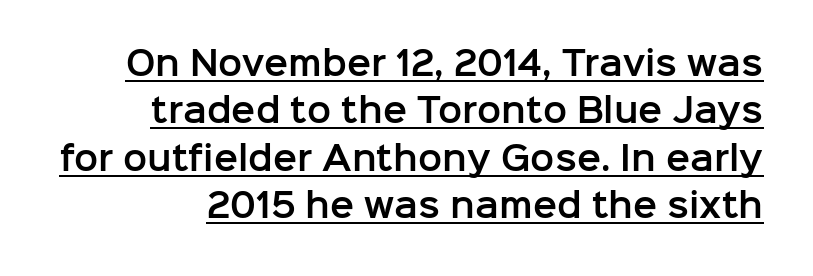
{"serif": "no", "italic": "no", "width": "normal", "stroke_contrast": "low", "x_height": "medium", "monospaced": "no", "underline": "yes", "line_spacing": "normal", "line_spacing_ratio": 1.48, "letter_spacing": "normal", "letter_spacing_em": 0.0, "glyph_px": 32}
